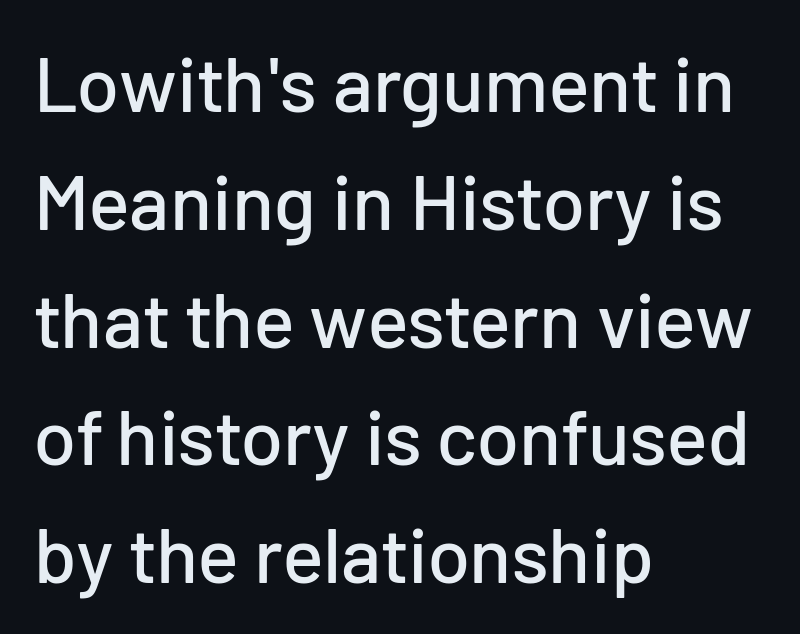
{"serif": "no", "italic": "no", "width": "normal", "stroke_contrast": "low", "x_height": "medium", "monospaced": "no", "underline": "no", "align": "left", "line_spacing": "normal", "line_spacing_ratio": 1.51, "letter_spacing": "normal", "letter_spacing_em": 0.0, "glyph_px": 78}
